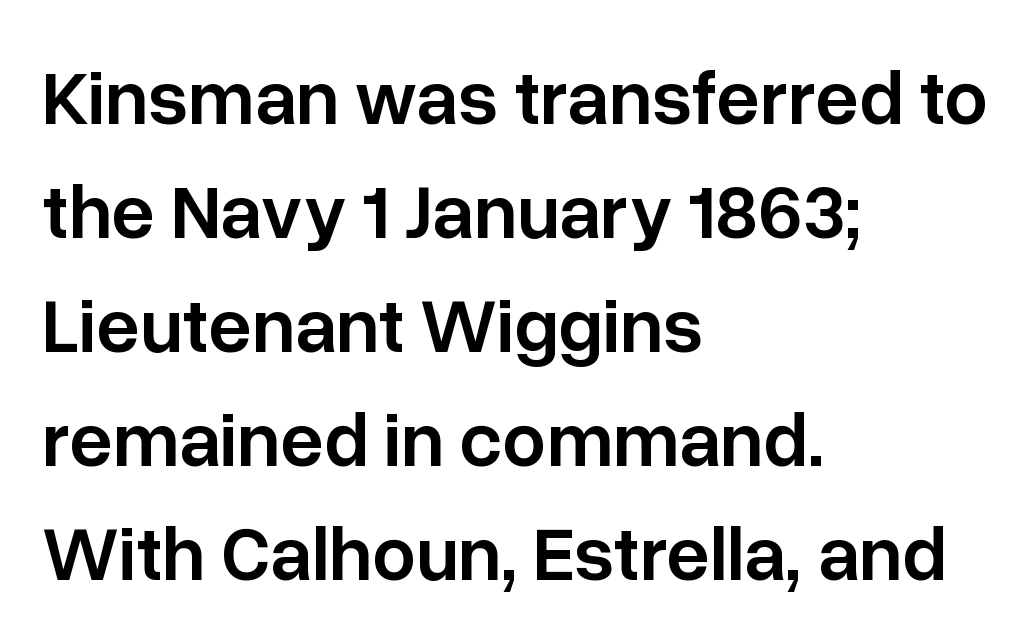
Rows of type keep a routine distance in the vertical direction. The passage shown is not underscored anywhere. Note the varied advance widths — an 'i' is clearly narrower than an 'm'. Examine the stroke ends and you'll find no serifs. Weight check: semibold — heavier than regular, not quite bold. Left-aligned paragraph, ragged on the right.
